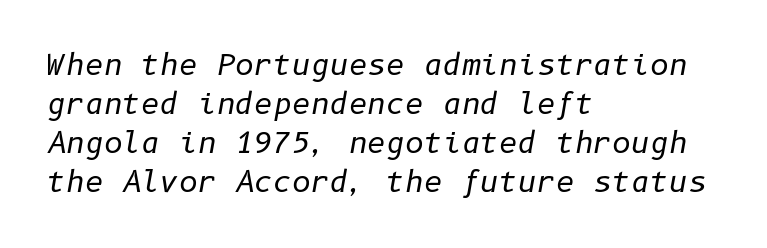
Standard letterfit; no display-style spreading of the glyphs. The specimen reads as italic at a glance. The baseline area is clear. Stroke thickness stays within the range of a standard reading face or lighter. The rows are spaced the way most documents space them. The paragraph shown leans on its left margin.
